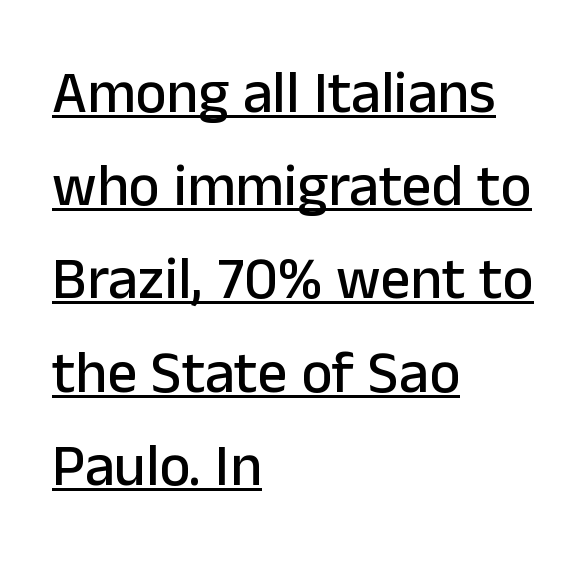
This sample has the flowing, uneven cadence of proportional lettering. Nothing unusual about the tracking: characters are spaced as the font intends. One glance says typical: line gaps are just what's usual. You can see a thin bar hugging the bottom of the glyphs.
